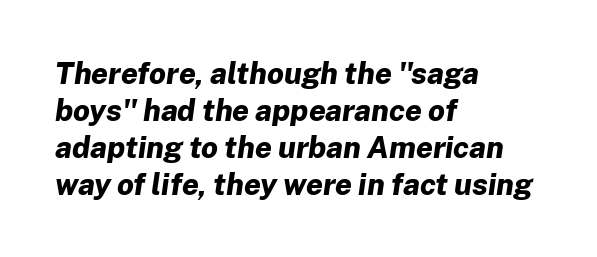
The image shows 30 px bold type, italic (leaning right); set left-aligned, line spacing 1.23x, normal letter spacing, not underlined; low stroke contrast and a medium x-height.
